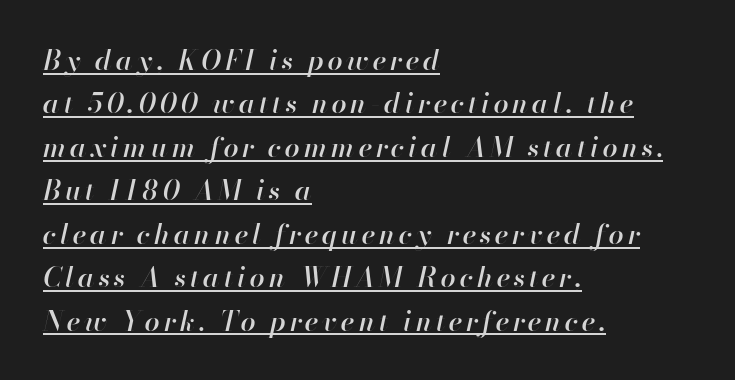
The image shows 27 px text type, italic (leaning right); set left-aligned, normal line spacing (1.61x), underlined.
